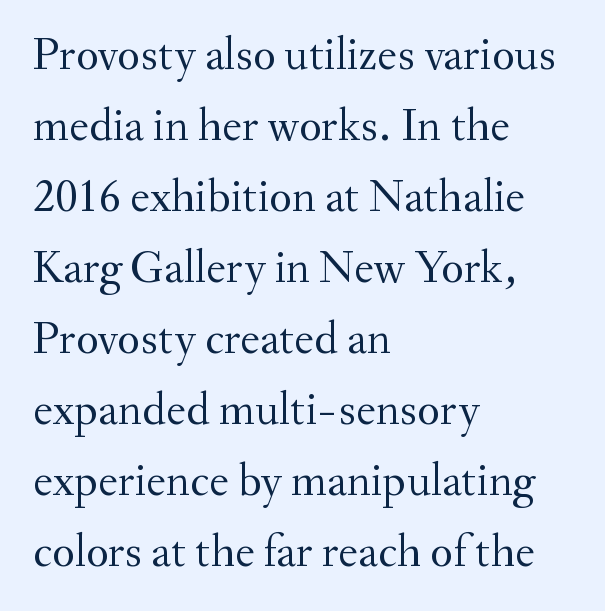
This block has exactly the height ordinary leading produces. The tracking reads as untouched default to a designer's eye. The axis of the letterforms is exactly vertical. Note: serifs present on the glyphs. On a weight scale, this lands at 450 or below.
